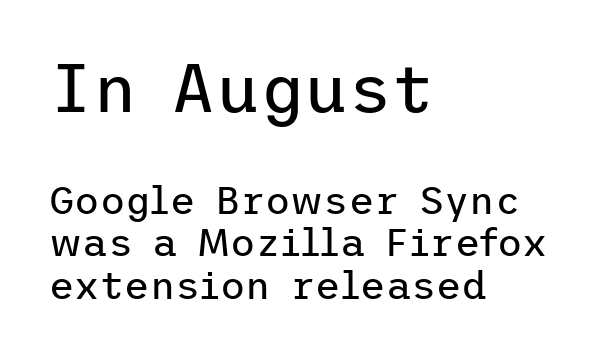
The image shows 68 px regular-weight sans-serif type, upright; set left-aligned, tight line spacing (1.09x), normal letter spacing, not underlined; the first (top) block is 1.74x larger; low stroke contrast and a medium x-height.
